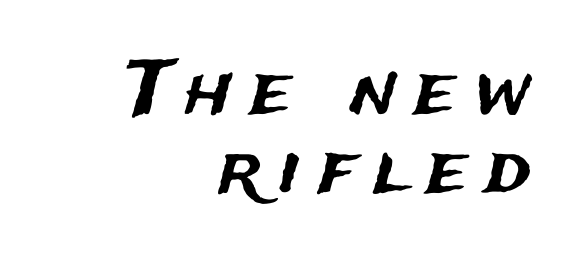
{"serif": "no", "width": "normal", "stroke_contrast": "medium", "x_height": "medium", "monospaced": "no", "underline": "no", "align": "right", "line_spacing": "tight", "line_spacing_ratio": 1.07, "letter_spacing": "wide", "letter_spacing_em": 0.24, "glyph_px": 74}
